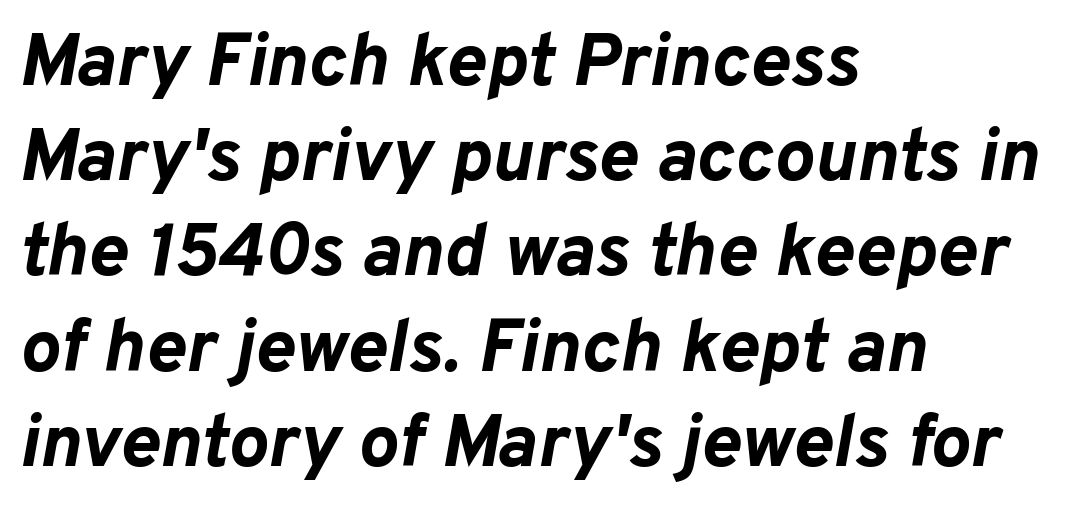
The designer left line spacing at the default. Typographic density is high because the face is bold. No extra tracking has been applied to these lines. Check under the words: just untouched page. The passage shown is typed in a proportional face where columns would drift. The lines in this sample share a left origin and differ only in where they stop.
